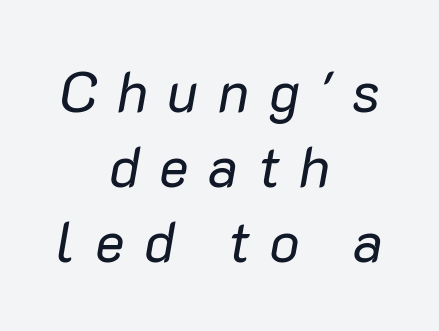
The image shows 56 px regular-weight type, italic (leaning right); set centered, normal line spacing (1.34x), unusually wide letter spacing (+0.35 em), not underlined; low stroke contrast and a medium x-height.
